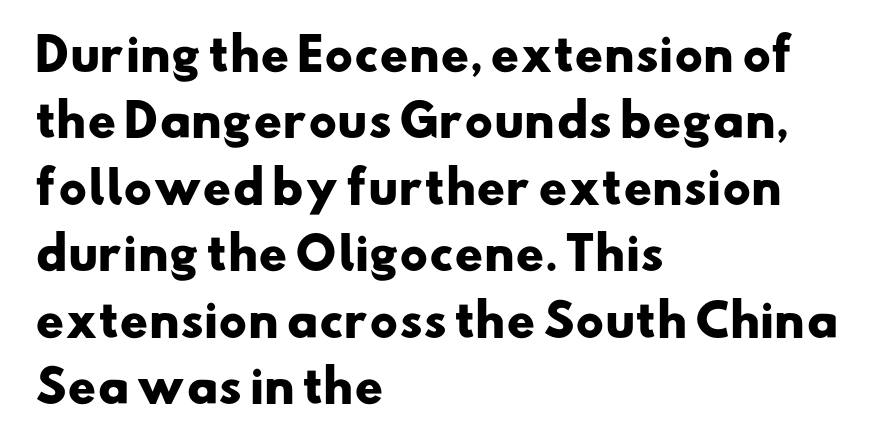
The image shows 44 px heavy, wide sans-serif type; set left-aligned, normal line spacing (1.51x), normal letter spacing, not underlined; low stroke contrast and a small x-height.
